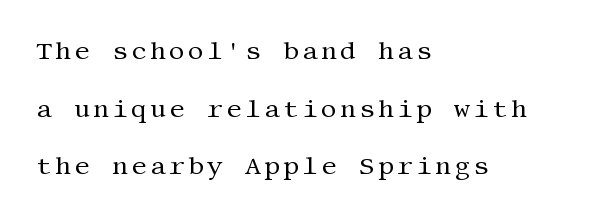
The image shows 25 px text type, upright; set left-aligned, loose line spacing (2.31x), not underlined.
